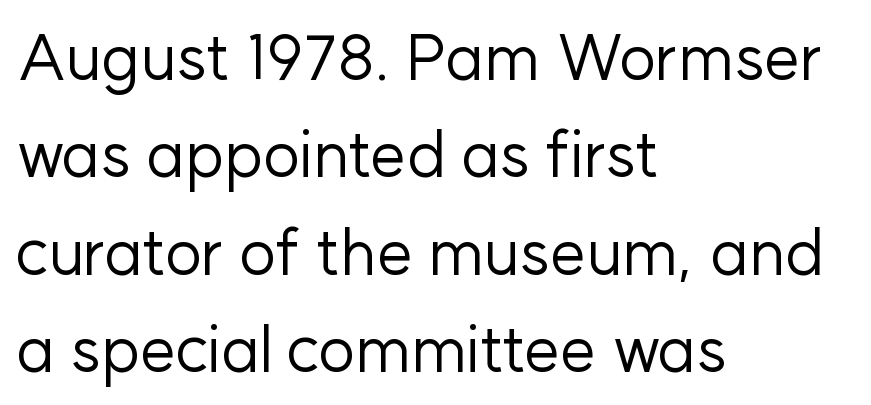
The specimen reads as upright at a glance. Short and long lines alike share a common starting point at left. A typesetter would label this face a sans. Descenders are the only things crossing below the line. Compared with typical body copy, the letter spacing here is the same. Do the characters align in a grid? No, the font is proportional.
